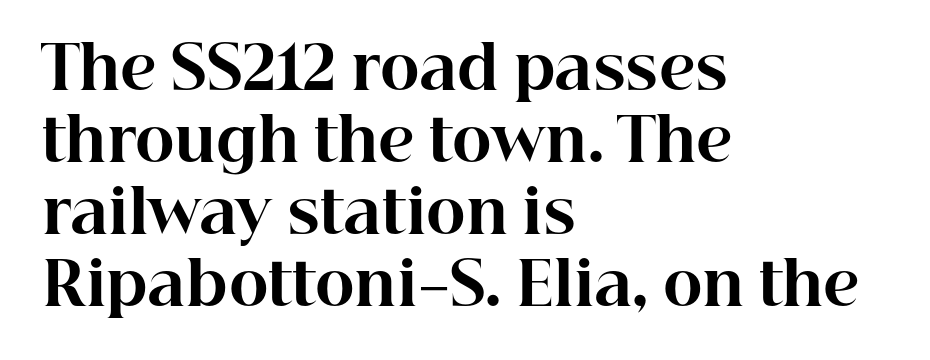
{"serif": "yes", "italic": "no", "bold": "yes", "weight": "bold", "width": "normal", "stroke_contrast": "high", "x_height": "medium", "monospaced": "no", "underline": "no", "align": "left", "line_spacing_ratio": 1.2, "letter_spacing": "normal", "letter_spacing_em": 0.0, "glyph_px": 60}
